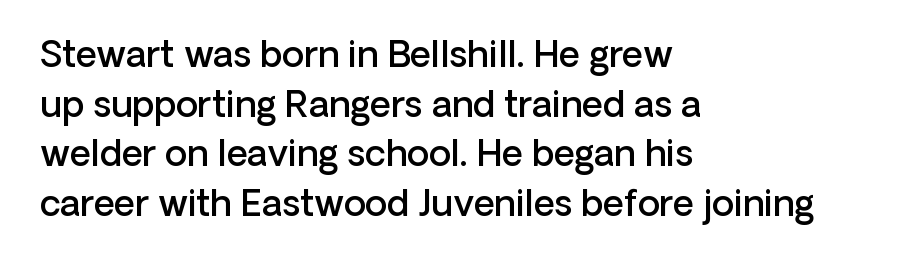
The image shows 36 px semibold sans-serif type, upright; set left-aligned, normal line spacing (1.38x), normal letter spacing, not underlined; low stroke contrast and a medium x-height.
